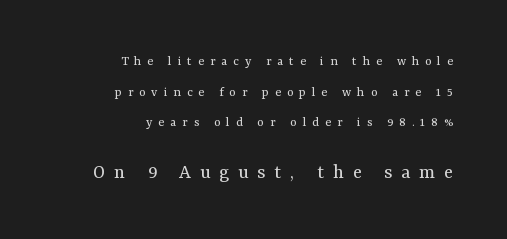
Q: Is the text bold? A: No.
Q: Is the text italic (slanted)? A: No, it is upright.
Q: Is the text underlined? A: No.
Q: How is the paragraph aligned? A: Right-aligned.
Q: Is the spacing between letters normal or unusually wide? A: Unusually wide.
Q: Is the spacing between lines tight, normal or loose? A: Loose.
Q: Which block of text is set in a larger size, the first (top) or the second (bottom)? A: The second (bottom) one.
